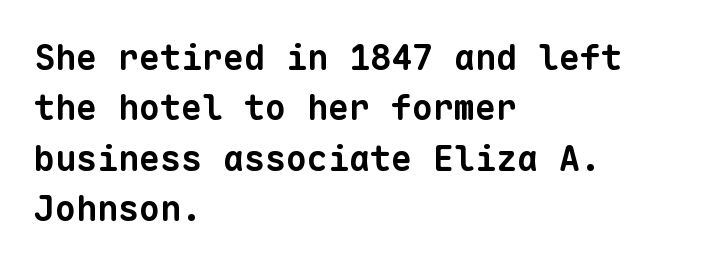
Q: Is the text bold? A: Yes.
Q: Is the typeface a serif or a sans-serif typeface? A: Sans-serif.
Q: Is the text underlined? A: No.
Q: How is the paragraph aligned? A: Left-aligned.
Q: Is the spacing between letters normal or unusually wide? A: Normal.
Q: Is the spacing between lines tight, normal or loose? A: Normal.
Q: Width (condensed, normal, or wide)? A: Normal.
Q: Stroke contrast? A: Low.
Q: x-height? A: Medium.
Q: Monospaced? A: Yes.
